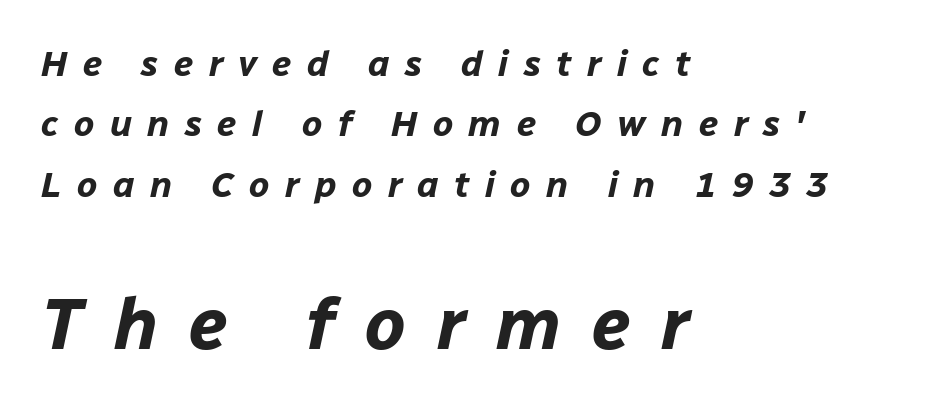
{"italic": "yes", "lean": "right", "slant_degrees": 12, "bold": "yes", "weight": "bold", "width": "normal", "stroke_contrast": "low", "x_height": "medium", "monospaced": "no", "underline": "no", "align": "left", "line_spacing": "normal", "line_spacing_ratio": 1.68, "letter_spacing": "wide", "letter_spacing_em": 0.43, "larger_block": "second", "size_ratio": 2.0, "glyph_px": 72}
